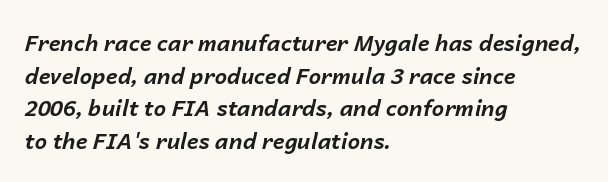
The image shows 22 px bold type, italic (leaning right); set left-aligned, normal line spacing (1.48x), normal letter spacing, not underlined.
